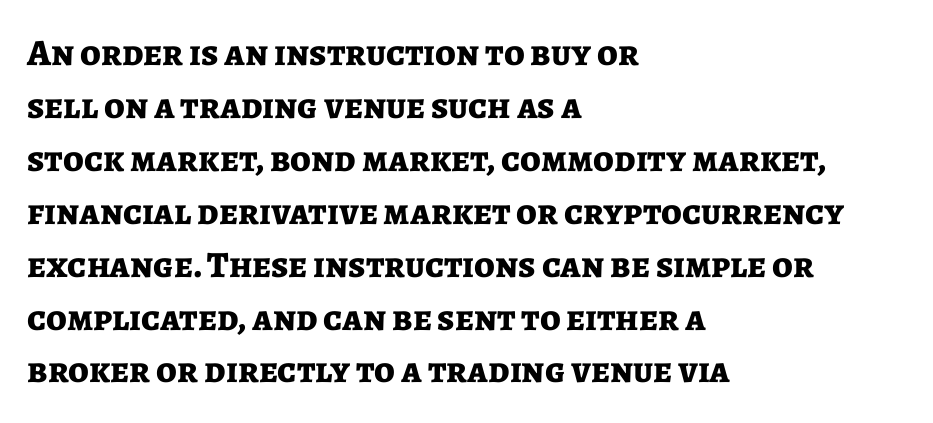
Q: Is the text bold? A: Yes.
Q: Is the text italic (slanted)? A: No, it is upright.
Q: Is the typeface a serif or a sans-serif typeface? A: Sans-serif.
Q: Is the text underlined? A: No.
Q: How is the paragraph aligned? A: Left-aligned.
Q: Is the spacing between letters normal or unusually wide? A: Normal.
Q: Is the spacing between lines tight, normal or loose? A: Normal.
Q: Width (condensed, normal, or wide)? A: Normal.
Q: Stroke contrast? A: Low.
Q: x-height? A: Medium.
Q: Monospaced? A: No.
